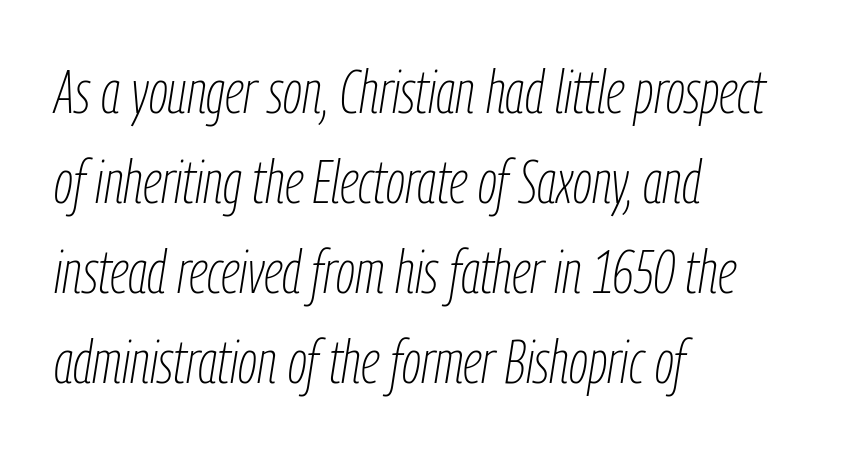
The image shows 60 px thin, condensed type, italic (leaning right); set left-aligned, normal line spacing (1.5x), normal letter spacing, not underlined; low stroke contrast and a medium x-height.
